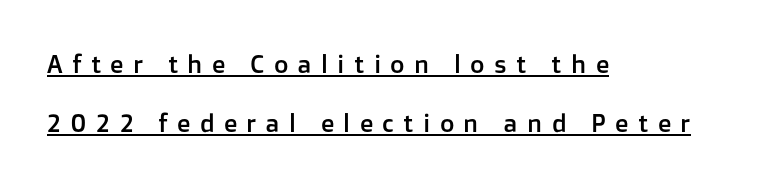
The typesetter chose a ragged-right arrangement here. Looks like someone drew a line under every word here. Baseline-to-baseline distance is far greater than the letter height. Every character sits straight up, as roman type does. The rendering inserts visible extra space after every character.
